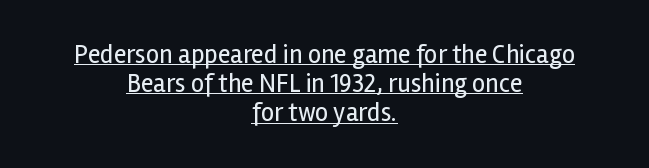
The image shows 26 px text type, upright; set centered, tight line spacing (1.12x), normal letter spacing, underlined.
